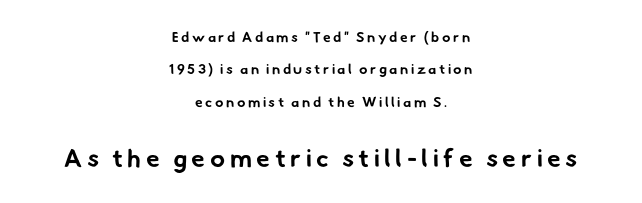
One glance says open: line gaps are wider than usual. The sample has been set heavy, in full bold. Caption: upper text group reduced, lower text group enlarged. The rag falls on both sides of this text block equally.
